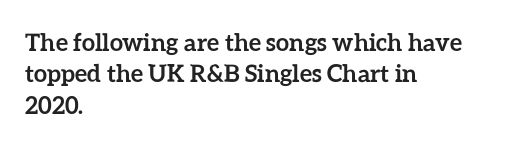
{"italic": "no", "bold": "yes", "underline": "no", "align": "left", "line_spacing": "normal", "line_spacing_ratio": 1.31, "letter_spacing": "normal", "letter_spacing_em": 0.0, "glyph_px": 24}
